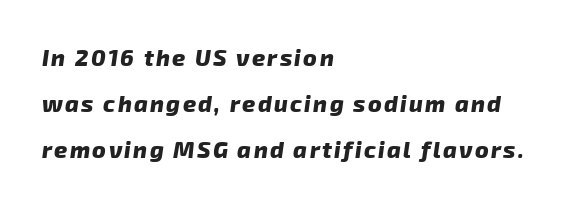
A student would call this left alignment; a typographer would say flush left, rag right. Horizontal bands of white between lines are thick stripes. Underlining? Definitely not there. The passage shown is emphatically bold.
